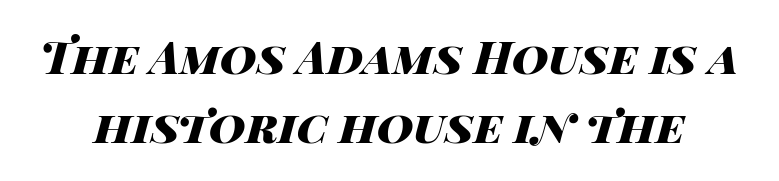
The image shows 45 px heavy, wide type, italic (leaning right); set normal line spacing (1.54x), normal letter spacing, not underlined; high stroke contrast and a large x-height.
